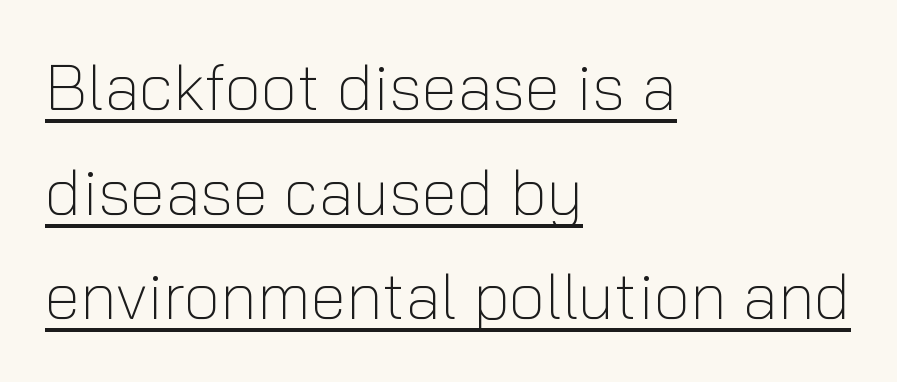
{"serif": "no", "italic": "no", "bold": "no", "weight": "light", "width": "normal", "stroke_contrast": "low", "x_height": "medium", "monospaced": "no", "underline": "yes", "align": "left", "line_spacing": "normal", "line_spacing_ratio": 1.61, "letter_spacing": "normal", "letter_spacing_em": 0.0, "glyph_px": 65}
